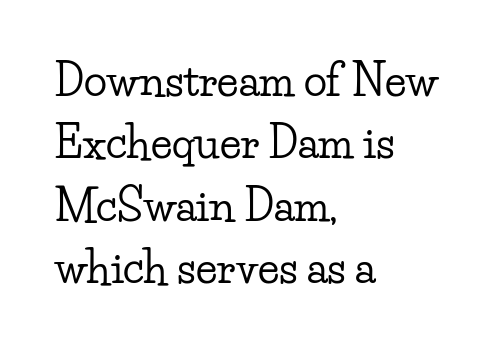
Underline: absent. The face used here is seriffed, in the tradition of book romans. Varying glyph widths throughout — classic text-font behaviour. In terms of leading, this rendering sits right in the middle. A classic flush-left, rag-right setting is used for this passage. Posture: vertical.
